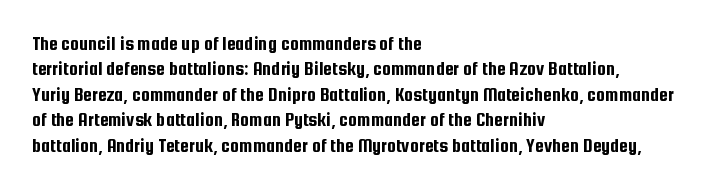
The image shows 20 px text type, upright; set left-aligned, normal line spacing (1.27x), normal letter spacing, not underlined.
